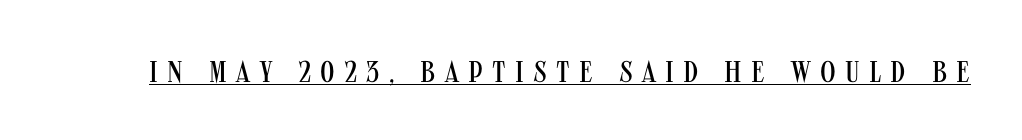
The image shows 30 px regular-weight, condensed sans-serif type, upright; set unusually wide letter spacing (+0.31 em), underlined; medium stroke contrast and a large x-height.
